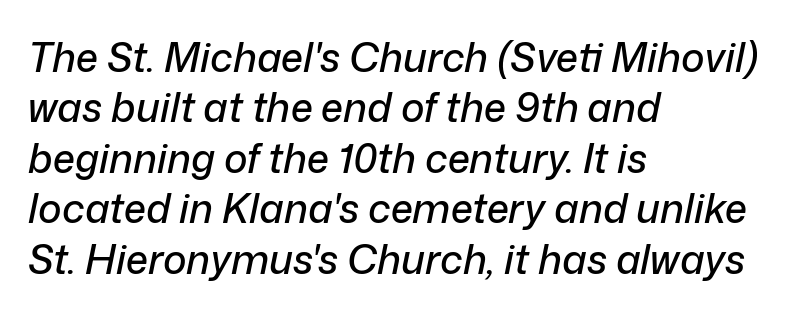
Q: Is the text italic (slanted)? A: Yes, it leans right by about 12 degrees.
Q: Is the text underlined? A: No.
Q: How is the paragraph aligned? A: Left-aligned.
Q: Is the spacing between letters normal or unusually wide? A: Normal.
Q: Is the spacing between lines tight, normal or loose? A: Normal.
Q: Width (condensed, normal, or wide)? A: Normal.
Q: Stroke contrast? A: Low.
Q: x-height? A: Medium.
Q: Monospaced? A: No.
